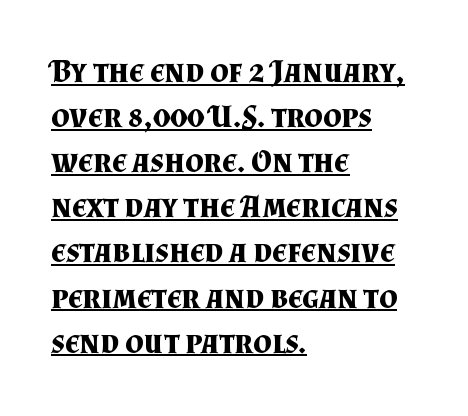
Q: Is the text bold? A: Yes.
Q: Is the text italic (slanted)? A: No, it is upright.
Q: Is the typeface a serif or a sans-serif typeface? A: Serif.
Q: Is the text underlined? A: Yes.
Q: How is the paragraph aligned? A: Left-aligned.
Q: Is the spacing between letters normal or unusually wide? A: Normal.
Q: Is the spacing between lines tight, normal or loose? A: Normal.
Q: Width (condensed, normal, or wide)? A: Normal.
Q: Stroke contrast? A: Medium.
Q: x-height? A: Small.
Q: Monospaced? A: No.
